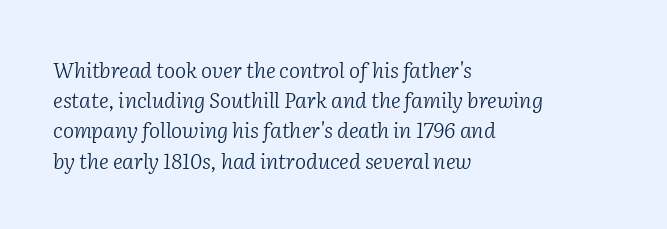
Q: Is the text bold? A: No.
Q: Is the text italic (slanted)? A: Yes, it leans right by about 2 degrees.
Q: Is the text underlined? A: No.
Q: How is the paragraph aligned? A: Left-aligned.
Q: Is the spacing between letters normal or unusually wide? A: Normal.
Q: Is the spacing between lines tight, normal or loose? A: Normal.
